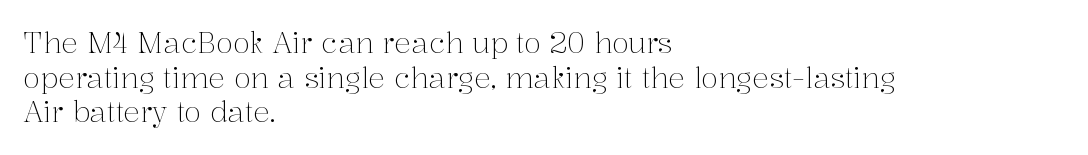
{"serif": "yes", "italic": "no", "bold": "no", "weight": "light", "width": "normal", "stroke_contrast": "medium", "x_height": "medium", "monospaced": "no", "underline": "no", "align": "left", "line_spacing_ratio": 1.24, "letter_spacing": "normal", "letter_spacing_em": 0.0, "glyph_px": 28}
